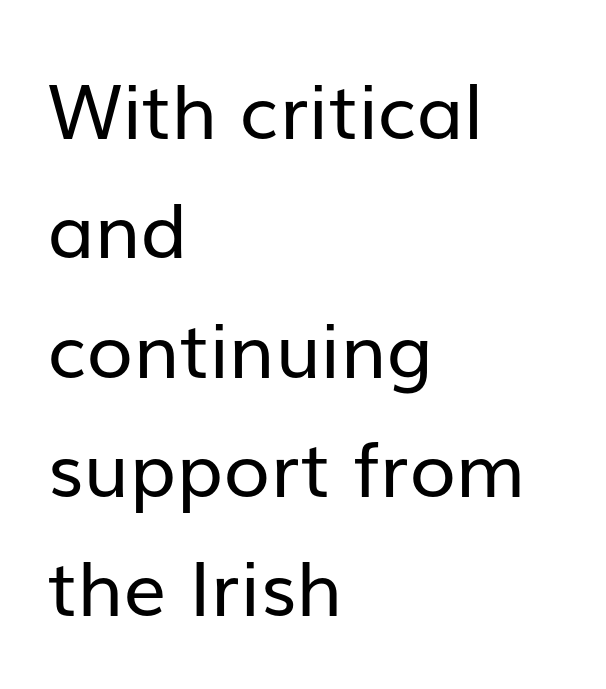
{"serif": "no", "italic": "no", "bold": "no", "weight": "regular", "width": "normal", "stroke_contrast": "low", "x_height": "medium", "monospaced": "no", "underline": "no", "align": "left", "line_spacing": "normal", "line_spacing_ratio": 1.57, "letter_spacing": "normal", "letter_spacing_em": 0.0, "glyph_px": 76}
